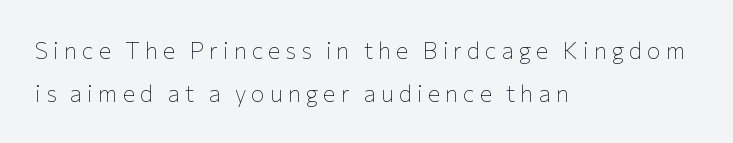
The image shows 23 px text type, upright; set left-aligned, line spacing 1.87x, unusually wide letter spacing (+0.22 em), not underlined.
